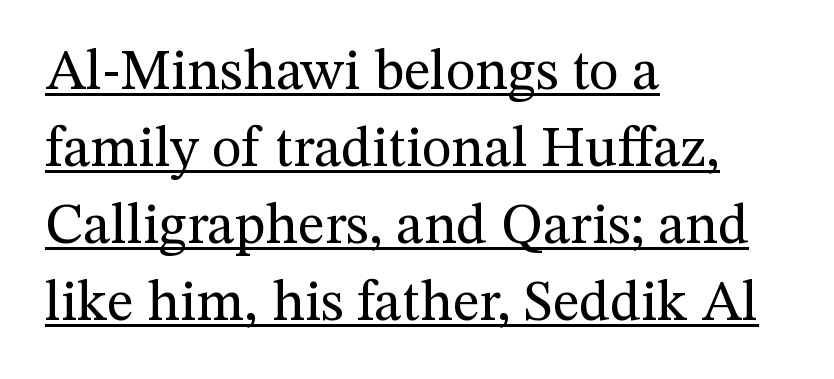
Q: Is the text bold? A: No.
Q: Is the text italic (slanted)? A: No, it is upright.
Q: Is the typeface a serif or a sans-serif typeface? A: Serif.
Q: Is the text underlined? A: Yes.
Q: How is the paragraph aligned? A: Left-aligned.
Q: Is the spacing between letters normal or unusually wide? A: Normal.
Q: Is the spacing between lines tight, normal or loose? A: Normal.
Q: Width (condensed, normal, or wide)? A: Normal.
Q: Stroke contrast? A: Medium.
Q: x-height? A: Medium.
Q: Monospaced? A: No.
